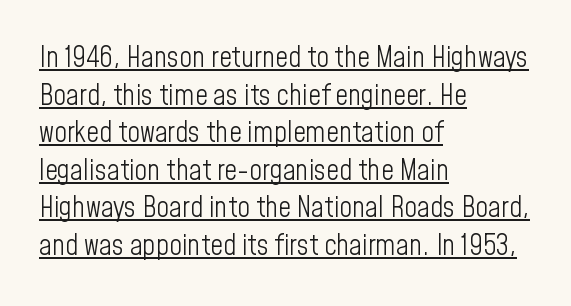
{"serif": "no", "italic": "no", "bold": "no", "weight": "light", "width": "condensed", "stroke_contrast": "low", "x_height": "medium", "monospaced": "no", "underline": "yes", "align": "left", "line_spacing": "normal", "line_spacing_ratio": 1.34, "letter_spacing": "normal", "letter_spacing_em": 0.0, "glyph_px": 28}
